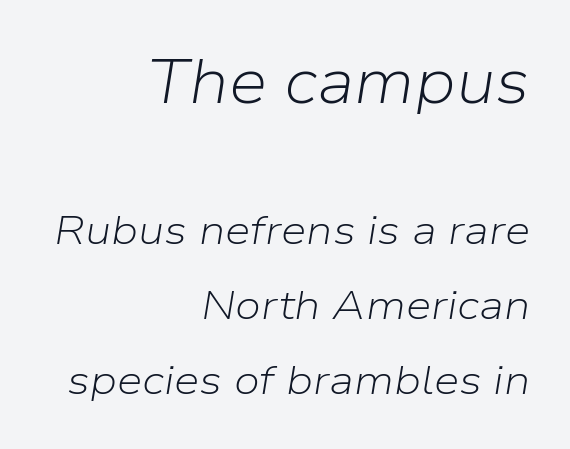
Q: Is the text bold? A: No.
Q: Is the text italic (slanted)? A: Yes, it leans right by about 9 degrees.
Q: Is the text underlined? A: No.
Q: How is the paragraph aligned? A: Right-aligned.
Q: Is the spacing between letters normal or unusually wide? A: Normal.
Q: Which block of text is set in a larger size, the first (top) or the second (bottom)? A: The first (top) one.
Q: Width (condensed, normal, or wide)? A: Normal.
Q: Stroke contrast? A: Low.
Q: x-height? A: Medium.
Q: Monospaced? A: No.
